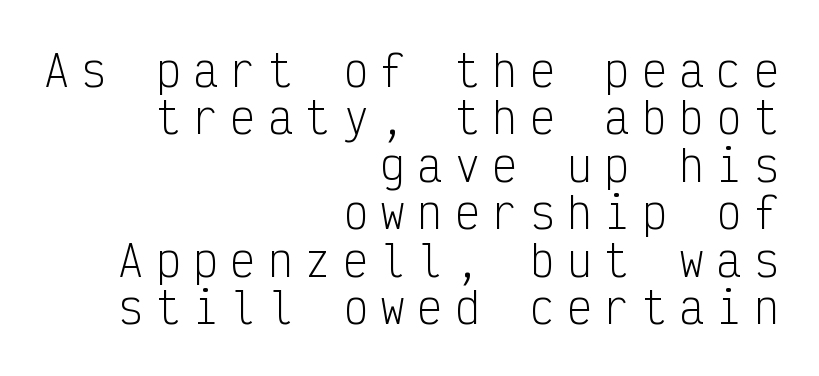
The image shows 42 px light, condensed sans-serif type, upright, monospaced; set right-aligned, tight line spacing (1.13x), unusually wide letter spacing (+0.29 em), not underlined; low stroke contrast and a medium x-height.
